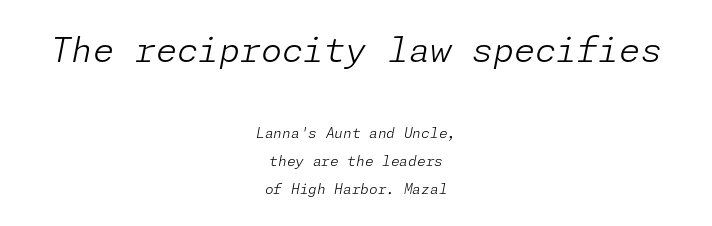
Q: Is the text bold? A: No.
Q: Is the text italic (slanted)? A: Yes, it leans right by about 11 degrees.
Q: Is the text underlined? A: No.
Q: How is the paragraph aligned? A: Centered.
Q: Is the spacing between letters normal or unusually wide? A: Normal.
Q: Is the spacing between lines tight, normal or loose? A: Loose.
Q: Which block of text is set in a larger size, the first (top) or the second (bottom)? A: The first (top) one.
Q: Width (condensed, normal, or wide)? A: Normal.
Q: Stroke contrast? A: Low.
Q: x-height? A: Medium.
